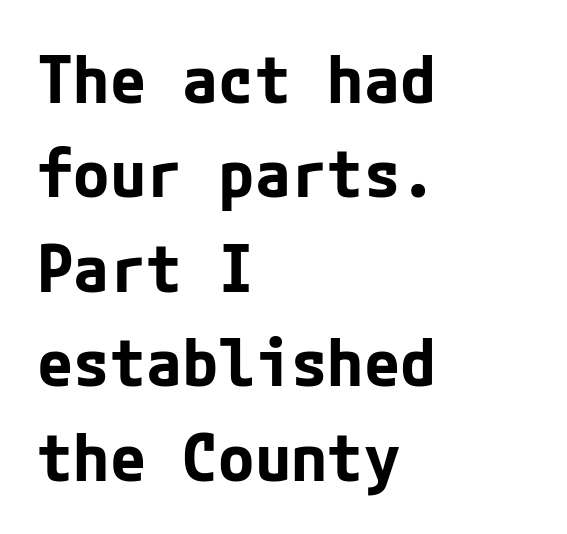
Q: Is the text bold? A: Yes.
Q: Is the text italic (slanted)? A: No, it is upright.
Q: Is the typeface a serif or a sans-serif typeface? A: Sans-serif.
Q: Is the text underlined? A: No.
Q: How is the paragraph aligned? A: Left-aligned.
Q: Is the spacing between letters normal or unusually wide? A: Normal.
Q: Is the spacing between lines tight, normal or loose? A: Normal.
Q: Width (condensed, normal, or wide)? A: Normal.
Q: Stroke contrast? A: Low.
Q: x-height? A: Medium.
